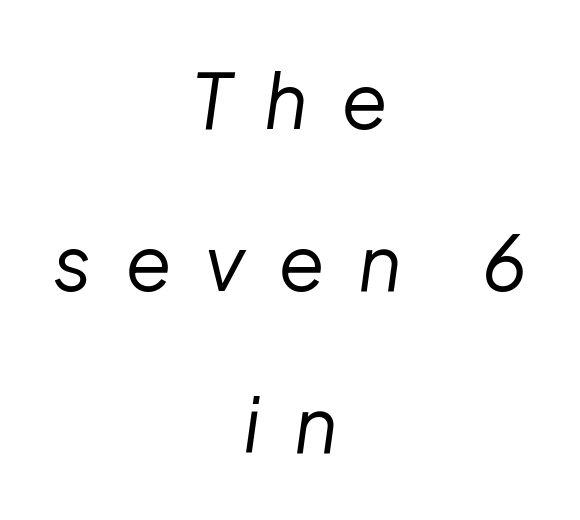
Is the letter spacing exaggerated? Yes — the characters are pushed far apart. The letters look calm and open, with moderate or lighter stems. Reading down the block, each line starts at a different indent, mirrored at its end. Honestly, the rows look like they've been pulled way apart.
